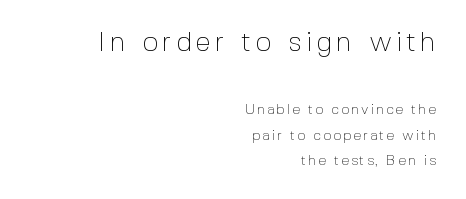
Q: Is the text bold? A: No.
Q: Is the text italic (slanted)? A: No, it is upright.
Q: Is the typeface a serif or a sans-serif typeface? A: Sans-serif.
Q: Is the text underlined? A: No.
Q: How is the paragraph aligned? A: Right-aligned.
Q: Which block of text is set in a larger size, the first (top) or the second (bottom)? A: The first (top) one.
Q: Width (condensed, normal, or wide)? A: Normal.
Q: x-height? A: Medium.
Q: Monospaced? A: No.
